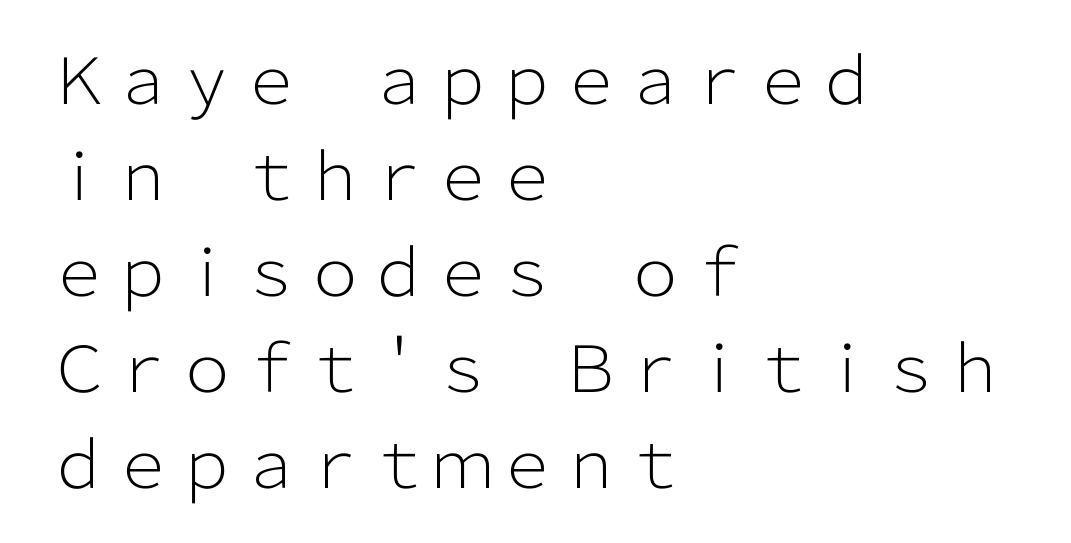
The image shows 64 px light sans-serif type, upright; set left-aligned, normal line spacing (1.5x), normal letter spacing, not underlined; low stroke contrast and a medium x-height.
